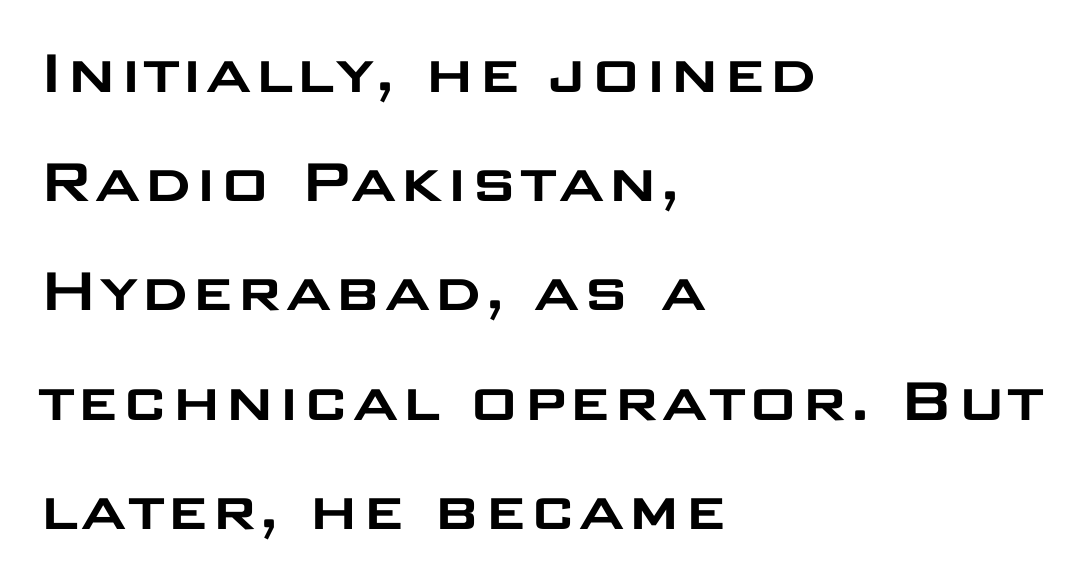
Q: Is the text italic (slanted)? A: No, it is upright.
Q: Is the typeface a serif or a sans-serif typeface? A: Sans-serif.
Q: Is the text underlined? A: No.
Q: How is the paragraph aligned? A: Left-aligned.
Q: Is the spacing between letters normal or unusually wide? A: Normal.
Q: Is the spacing between lines tight, normal or loose? A: Normal.
Q: Width (condensed, normal, or wide)? A: Wide.
Q: Stroke contrast? A: Low.
Q: x-height? A: Large.
Q: Monospaced? A: No.
